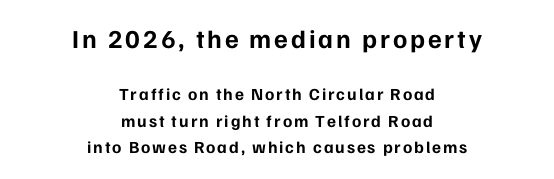
Quick note: not italic, upright. Plenty of ink on the page — the face is bold. Block one is the big one; block two sits smaller underneath. Which margin do the lines hug? Neither — every line sits in the middle.
